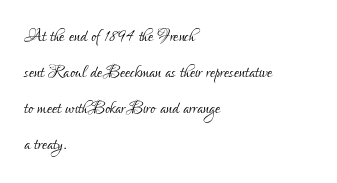
The image shows 23 px text type; set left-aligned, normal line spacing (1.56x), normal letter spacing, not underlined.
